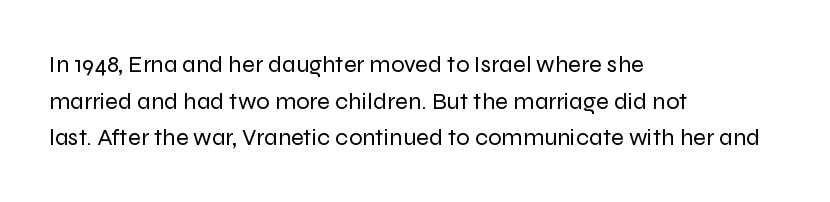
Q: Is the text bold? A: No.
Q: Is the text italic (slanted)? A: No, it is upright.
Q: Is the text underlined? A: No.
Q: How is the paragraph aligned? A: Left-aligned.
Q: Is the spacing between letters normal or unusually wide? A: Normal.
Q: Is the spacing between lines tight, normal or loose? A: Normal.
